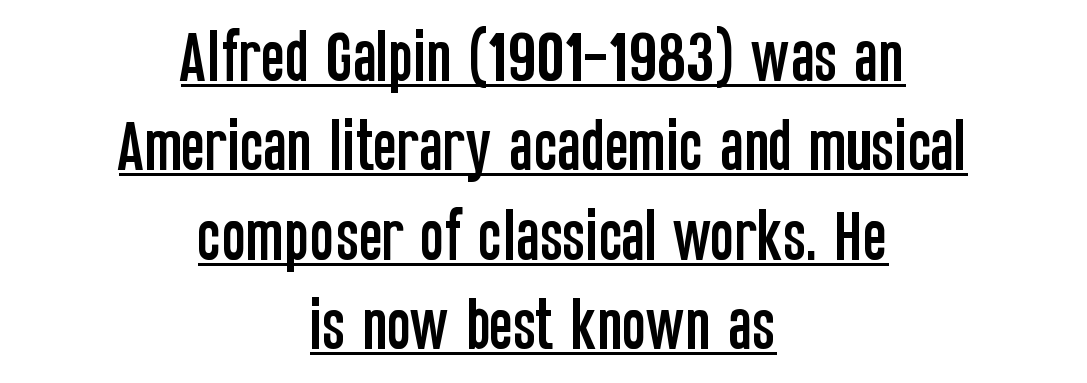
The image shows 57 px condensed sans-serif type, upright; set centered, normal line spacing (1.57x), normal letter spacing, underlined; low stroke contrast and a large x-height.
